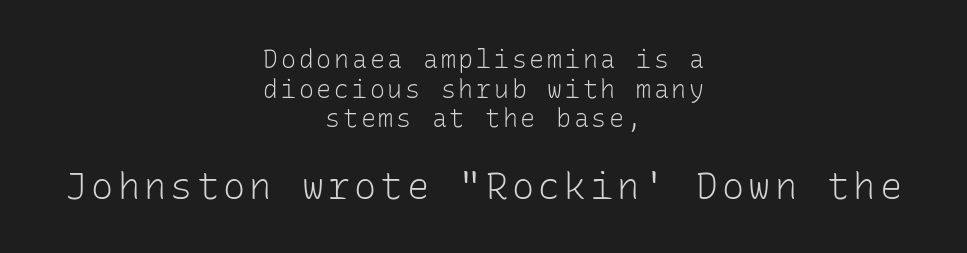
The second block has been scaled up relative to the first. Beneath every word, the page is bare. Posture: upright roman. The characters display no serif detailing; their extremities are plain.
